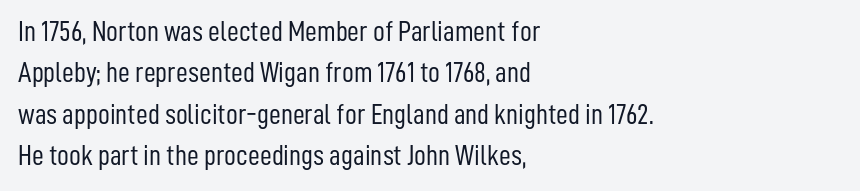
Q: Is the text bold? A: No.
Q: Is the text italic (slanted)? A: No, it is upright.
Q: Is the typeface a serif or a sans-serif typeface? A: Sans-serif.
Q: Is the text underlined? A: No.
Q: How is the paragraph aligned? A: Left-aligned.
Q: Is the spacing between letters normal or unusually wide? A: Normal.
Q: Is the spacing between lines tight, normal or loose? A: Normal.
Q: Width (condensed, normal, or wide)? A: Condensed.
Q: Stroke contrast? A: Low.
Q: x-height? A: Medium.
Q: Monospaced? A: No.
